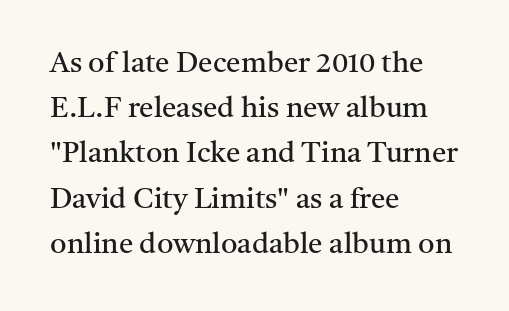
The image shows 29 px regular-weight serif type, upright; set left-aligned, normal line spacing (1.56x), normal letter spacing, not underlined; medium stroke contrast and a medium x-height.
